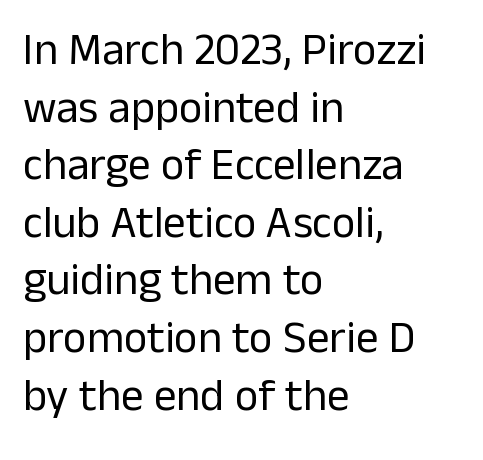
Tall strokes in this sample are plumb rather than angled. The letterforms sit shoulder to shoulder at normal distance. The passage shown is not bold in any degree. This sample has the flowing, uneven cadence of proportional lettering.
